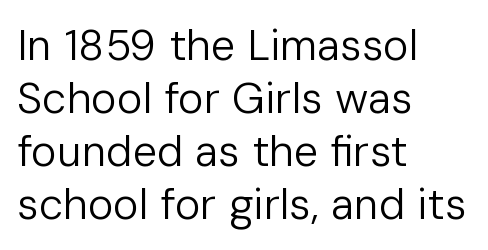
The image shows 43 px regular-weight sans-serif type, upright; set left-aligned, line spacing 1.23x, normal letter spacing, not underlined; low stroke contrast and a medium x-height.
